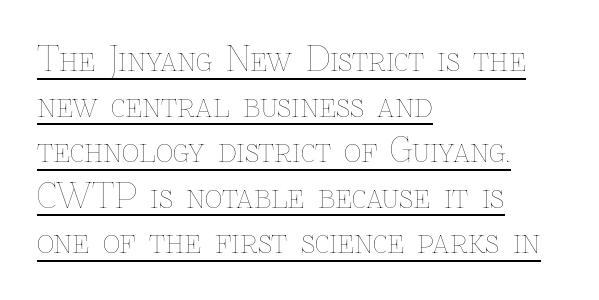
Q: Is the text bold? A: No.
Q: Is the text italic (slanted)? A: No, it is upright.
Q: Is the text underlined? A: Yes.
Q: How is the paragraph aligned? A: Left-aligned.
Q: Is the spacing between letters normal or unusually wide? A: Normal.
Q: Is the spacing between lines tight, normal or loose? A: Normal.
Q: Width (condensed, normal, or wide)? A: Normal.
Q: Stroke contrast? A: Low.
Q: x-height? A: Medium.
Q: Monospaced? A: No.
